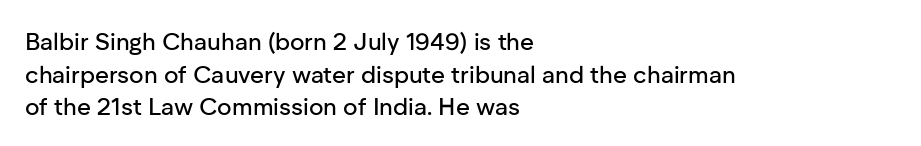
The image shows 24 px text type, upright; set left-aligned, normal line spacing (1.36x), normal letter spacing, not underlined.
